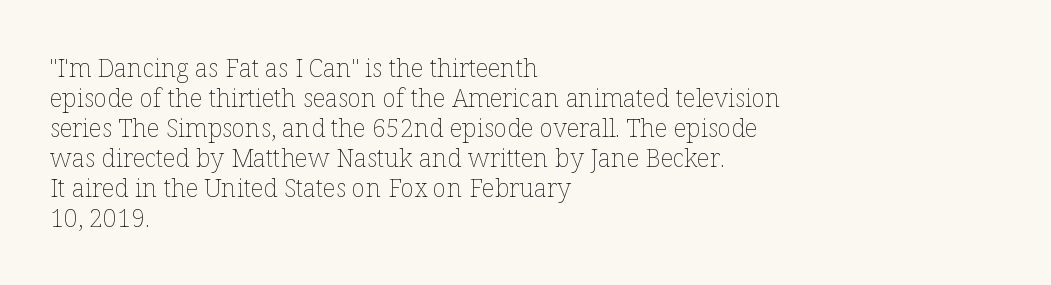
The image shows 25 px text type, upright; set left-aligned, line spacing 1.2x, normal letter spacing, not underlined.
